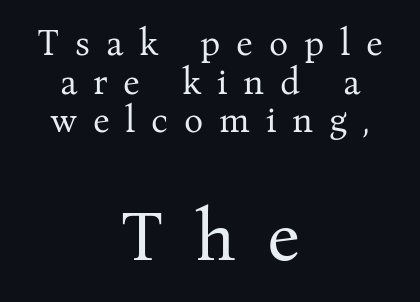
Q: Is the text bold? A: No.
Q: Is the text italic (slanted)? A: No, it is upright.
Q: Is the typeface a serif or a sans-serif typeface? A: Serif.
Q: Is the text underlined? A: No.
Q: How is the paragraph aligned? A: Centered.
Q: Is the spacing between letters normal or unusually wide? A: Unusually wide.
Q: Is the spacing between lines tight, normal or loose? A: Tight.
Q: Which block of text is set in a larger size, the first (top) or the second (bottom)? A: The second (bottom) one.
Q: Width (condensed, normal, or wide)? A: Normal.
Q: Stroke contrast? A: Medium.
Q: x-height? A: Medium.
Q: Monospaced? A: No.
